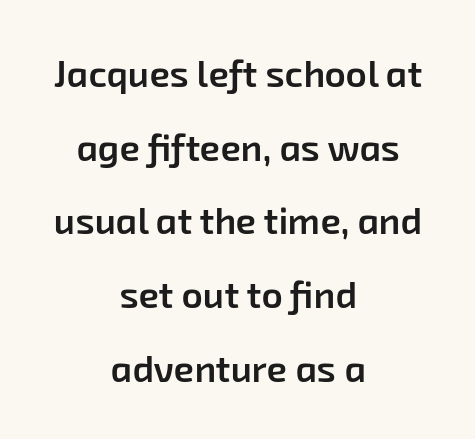
Q: Is the text bold? A: Semi-bold.
Q: Is the typeface a serif or a sans-serif typeface? A: Sans-serif.
Q: Is the text underlined? A: No.
Q: How is the paragraph aligned? A: Centered.
Q: Is the spacing between letters normal or unusually wide? A: Normal.
Q: Is the spacing between lines tight, normal or loose? A: Loose.
Q: Width (condensed, normal, or wide)? A: Normal.
Q: Stroke contrast? A: Low.
Q: x-height? A: Medium.
Q: Monospaced? A: No.
